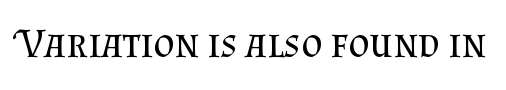
The image shows 41 px regular-weight serif type, upright; set normal letter spacing, not underlined; medium stroke contrast and a small x-height.
